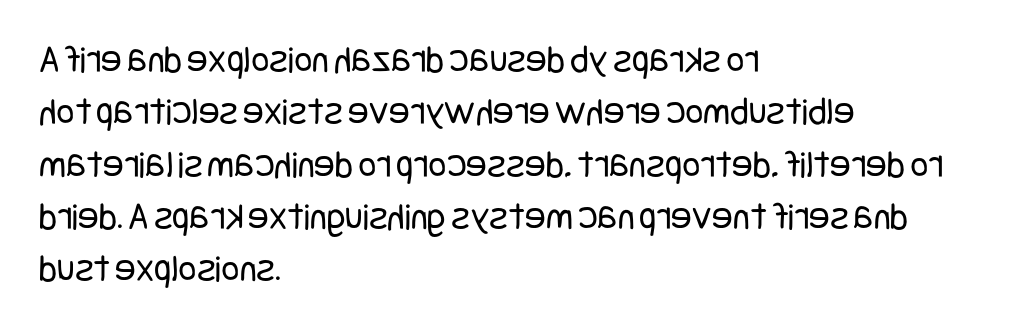
Q: Is the text bold? A: No.
Q: Is the text italic (slanted)? A: No, it is upright.
Q: Is the typeface a serif or a sans-serif typeface? A: Sans-serif.
Q: Is the text underlined? A: No.
Q: How is the paragraph aligned? A: Left-aligned.
Q: Is the spacing between letters normal or unusually wide? A: Normal.
Q: Is the spacing between lines tight, normal or loose? A: Normal.
Q: Width (condensed, normal, or wide)? A: Condensed.
Q: Stroke contrast? A: Low.
Q: x-height? A: Large.
